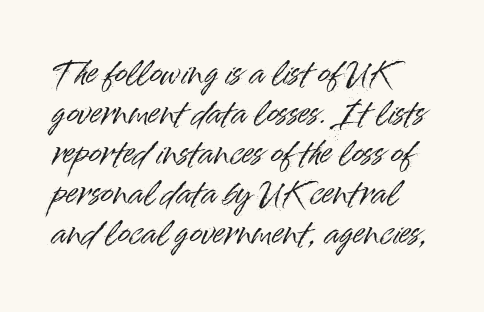
The image shows 30 px sans-serif type; set left-aligned, normal line spacing (1.33x), normal letter spacing, not underlined; high stroke contrast and a small x-height.
